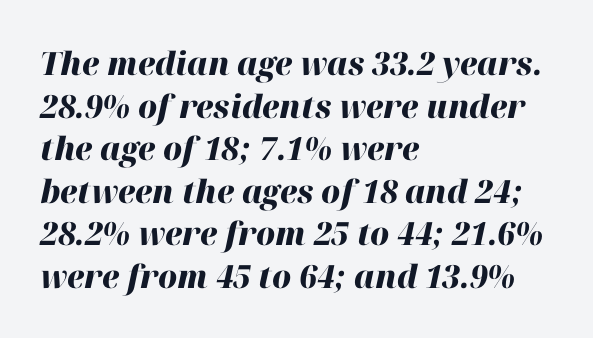
{"italic": "yes", "lean": "right", "slant_degrees": 12, "bold": "yes", "weight": "heavy", "width": "normal", "stroke_contrast": "high", "x_height": "medium", "monospaced": "no", "underline": "no", "align": "left", "line_spacing": "normal", "line_spacing_ratio": 1.33, "letter_spacing": "normal", "letter_spacing_em": 0.0, "glyph_px": 32}
